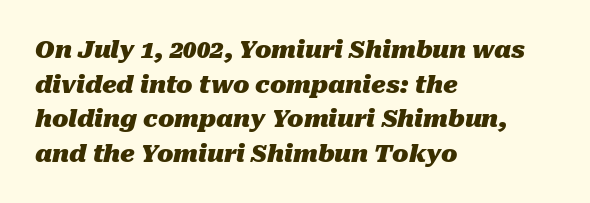
The words here are not underlined. Is there much room between lines? A standard amount, neither cramped nor airy. Quick note: italic. Each line starts at the same left margin while the right side varies. Observe the ordinary spacing: letters are neighbours, not strangers. Summary of weight: heavy, a full bold.
